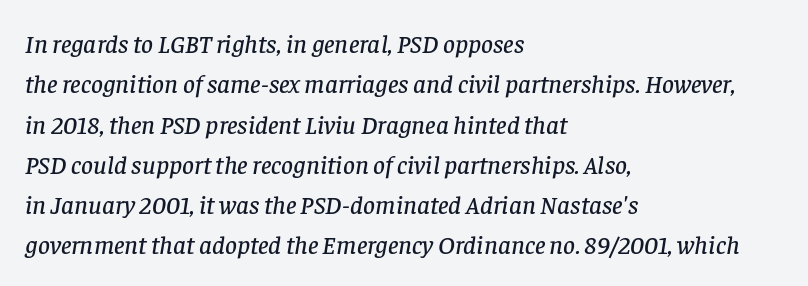
Short and long lines alike share a common starting point at left. Evenly set lines give the paragraph a standard silhouette. Tall strokes in this sample are angled rather than plumb. The horizontal fit of the characters is conventional and even. Lines of text with bare space underneath.
